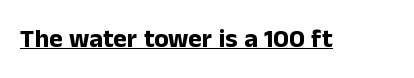
{"italic": "no", "bold": "yes", "underline": "yes", "letter_spacing": "normal", "letter_spacing_em": 0.0, "glyph_px": 26}
